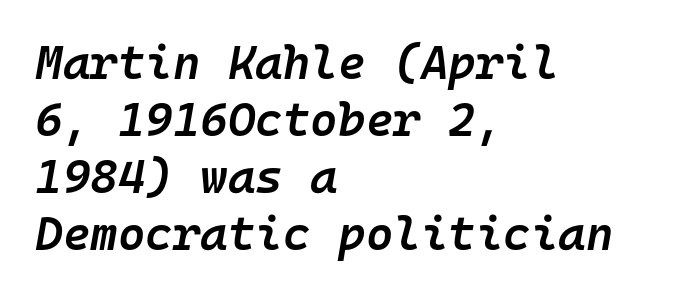
{"italic": "yes", "lean": "right", "slant_degrees": 10, "bold": "semi", "weight": "semibold", "width": "normal", "stroke_contrast": "low", "x_height": "medium", "monospaced": "yes", "underline": "no", "align": "left", "line_spacing_ratio": 1.21, "letter_spacing": "normal", "letter_spacing_em": 0.0, "glyph_px": 47}
